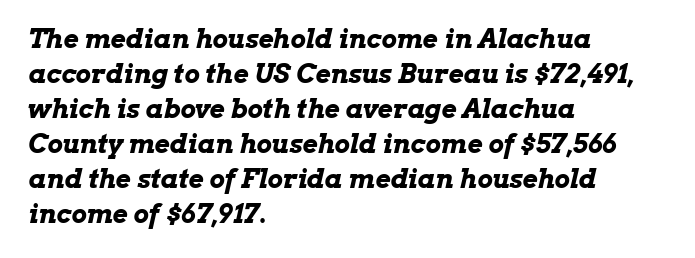
Q: Is the text bold? A: Yes.
Q: Is the text italic (slanted)? A: Yes, it leans right by about 13 degrees.
Q: Is the text underlined? A: No.
Q: How is the paragraph aligned? A: Left-aligned.
Q: Is the spacing between letters normal or unusually wide? A: Normal.
Q: Is the spacing between lines tight, normal or loose? A: Normal.
